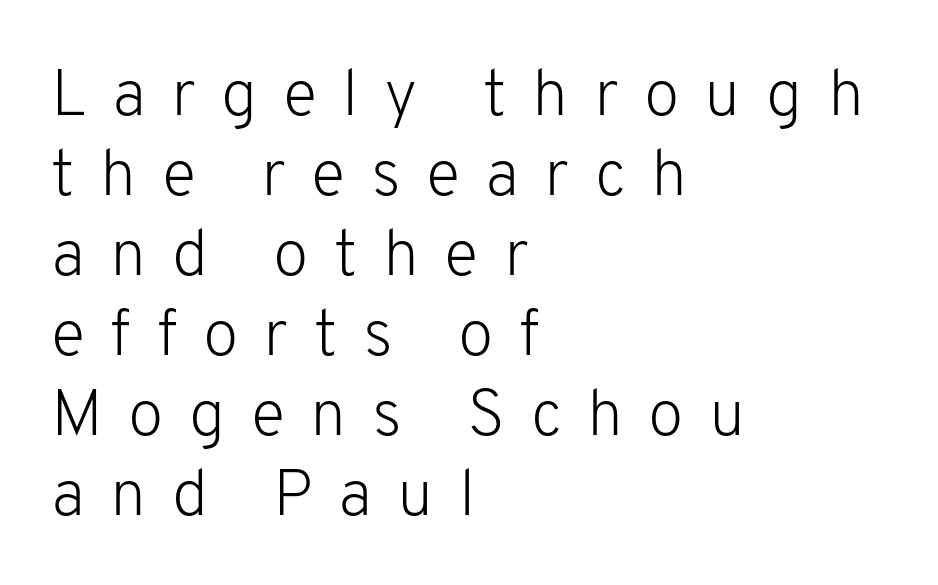
Ordinary non-slanted type is in use. Words appear elongated and porous because spacing is wide. In CSS terms this would be text-align: left. Bare-footed words on every line. Serifs: no, the terminals of the letterforms are clean.
